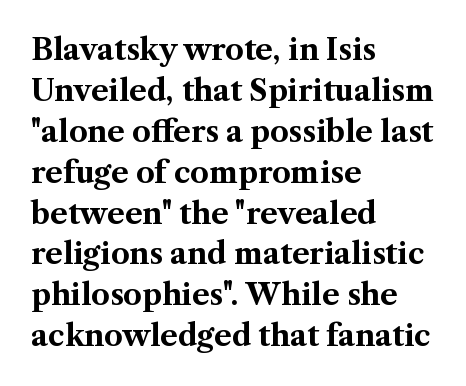
Set as a true bold cut, around the 700 mark. This sample is left-justified, so line endings fall wherever the words run out. Posture: straight, roman, zero tilt. Vertical spacing — default. Does extra space separate the letters? No, they use regular spacing.
